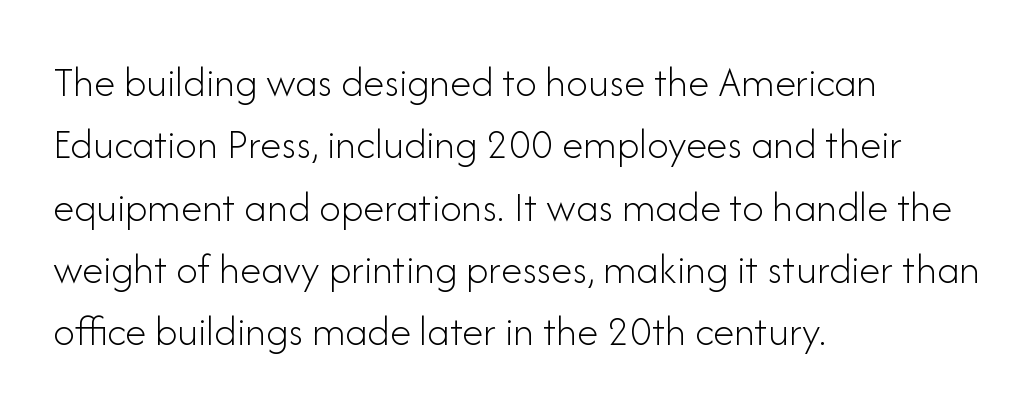
These lines sit exactly where default settings would place them. Nope, no serifs anywhere on these letters. The rendering uses natural spacing where letterforms have individual widths. The gap between lines stays unmarked.
